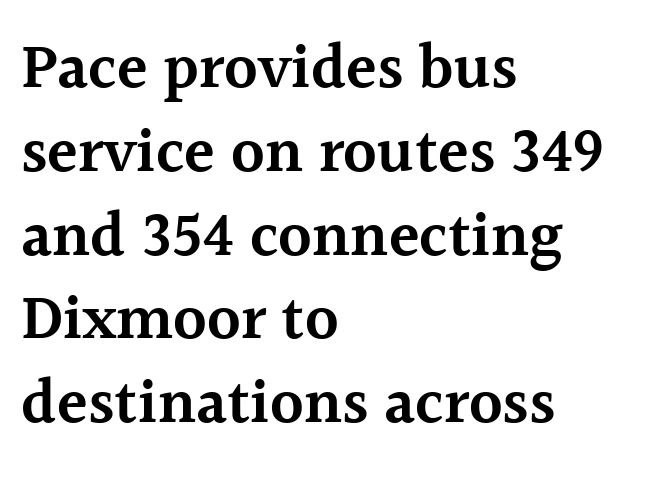
The image shows 63 px semibold serif type, upright; set left-aligned, normal line spacing (1.33x), normal letter spacing, not underlined; a medium x-height.
